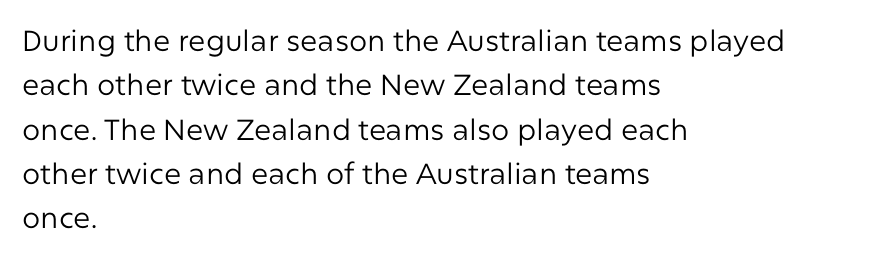
Horizontal alignment here is leftward, the default for most running prose. The font's upright variant was chosen for this text. Quick note: underline off. How are the letters spaced? Ordinarily, with no added tracking. Character widths vary here, with narrow letters taking less room than wide ones.
